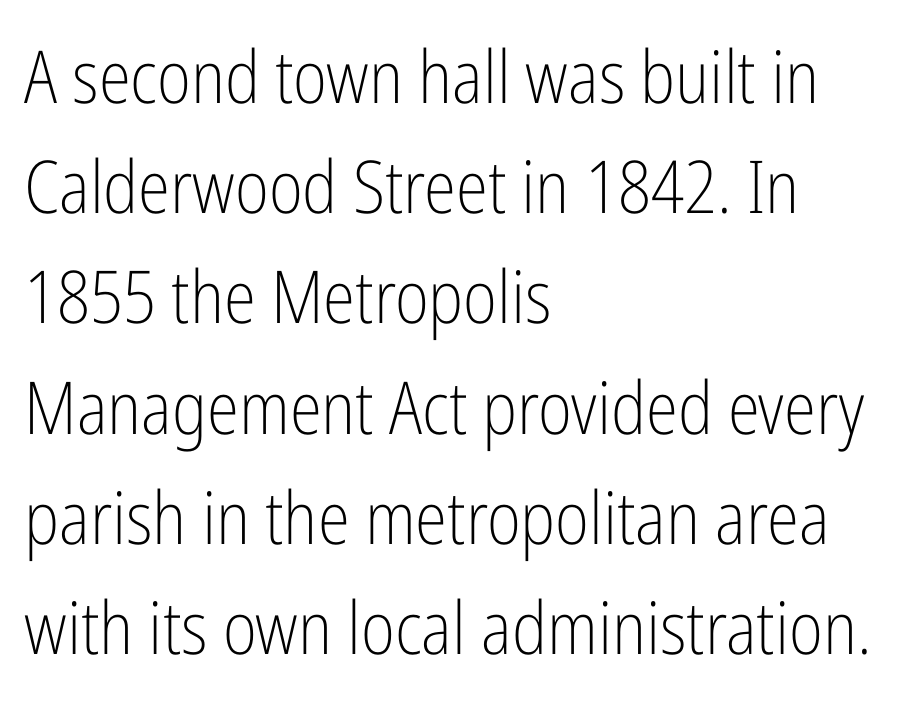
Q: Is the text bold? A: No.
Q: Is the text italic (slanted)? A: No, it is upright.
Q: Is the typeface a serif or a sans-serif typeface? A: Sans-serif.
Q: Is the text underlined? A: No.
Q: How is the paragraph aligned? A: Left-aligned.
Q: Is the spacing between letters normal or unusually wide? A: Normal.
Q: Is the spacing between lines tight, normal or loose? A: Normal.
Q: Width (condensed, normal, or wide)? A: Condensed.
Q: Stroke contrast? A: Low.
Q: x-height? A: Medium.
Q: Monospaced? A: No.
